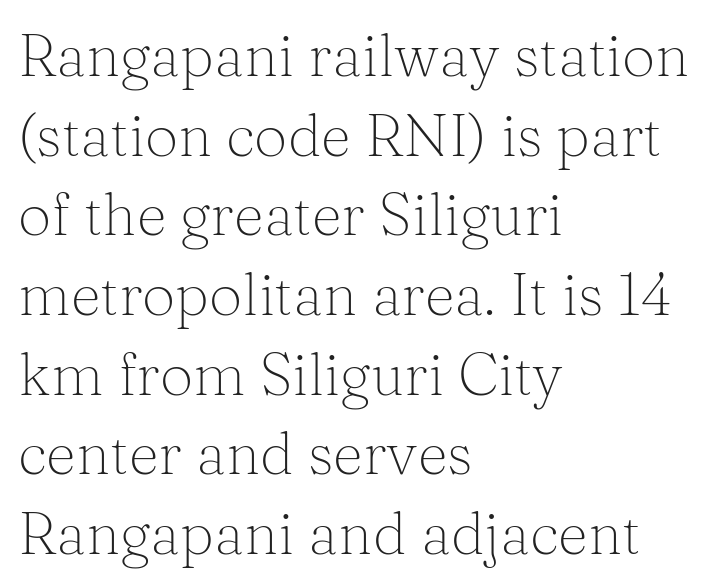
Q: Is the text bold? A: No.
Q: Is the text italic (slanted)? A: No, it is upright.
Q: Is the typeface a serif or a sans-serif typeface? A: Serif.
Q: Is the text underlined? A: No.
Q: How is the paragraph aligned? A: Left-aligned.
Q: Is the spacing between letters normal or unusually wide? A: Normal.
Q: Is the spacing between lines tight, normal or loose? A: Normal.
Q: Width (condensed, normal, or wide)? A: Normal.
Q: Stroke contrast? A: Medium.
Q: x-height? A: Medium.
Q: Monospaced? A: No.
